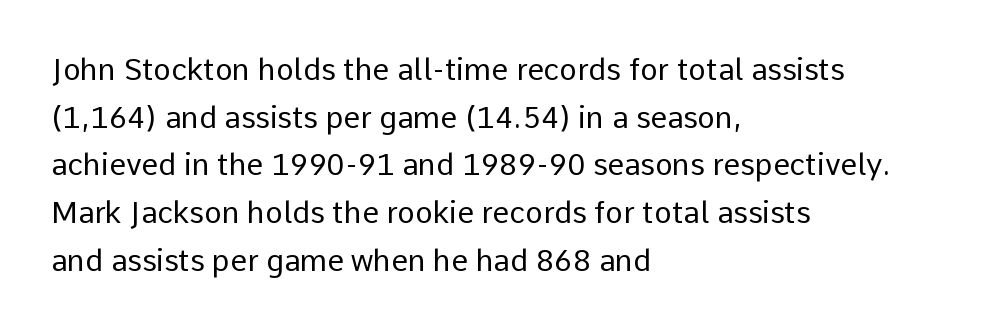
The image shows 30 px regular-weight sans-serif type, upright; set left-aligned, normal line spacing (1.59x), normal letter spacing, not underlined; low stroke contrast and a medium x-height.
